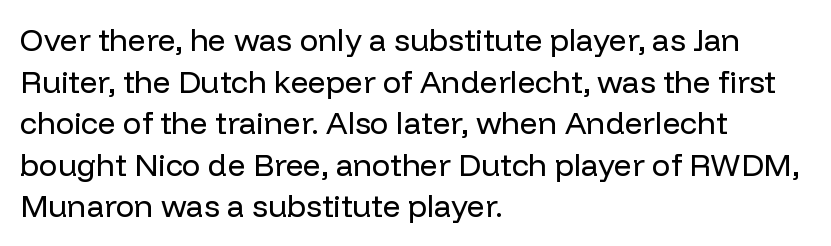
Here the glyphs are tracked normally, forming tight word shapes. Successive baselines arrive at the customary interval. The rendering uses natural spacing where letterforms have individual widths. Reading down the block, your eye returns to a fixed left position each line.
